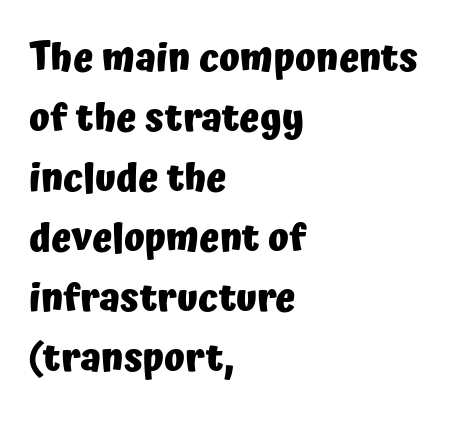
Q: Is the text bold? A: Yes.
Q: Is the text italic (slanted)? A: No, it is upright.
Q: Is the typeface a serif or a sans-serif typeface? A: Sans-serif.
Q: Is the text underlined? A: No.
Q: How is the paragraph aligned? A: Left-aligned.
Q: Is the spacing between letters normal or unusually wide? A: Normal.
Q: Is the spacing between lines tight, normal or loose? A: Normal.
Q: Width (condensed, normal, or wide)? A: Normal.
Q: Stroke contrast? A: Low.
Q: x-height? A: Medium.
Q: Monospaced? A: No.
